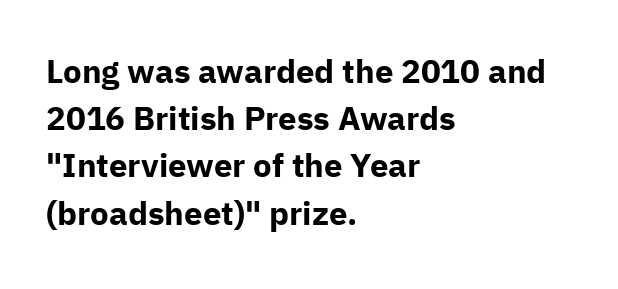
Q: Is the text bold? A: Yes.
Q: Is the text italic (slanted)? A: No, it is upright.
Q: Is the typeface a serif or a sans-serif typeface? A: Sans-serif.
Q: Is the text underlined? A: No.
Q: How is the paragraph aligned? A: Left-aligned.
Q: Is the spacing between letters normal or unusually wide? A: Normal.
Q: Is the spacing between lines tight, normal or loose? A: Normal.
Q: Width (condensed, normal, or wide)? A: Normal.
Q: Stroke contrast? A: Low.
Q: x-height? A: Medium.
Q: Monospaced? A: No.
